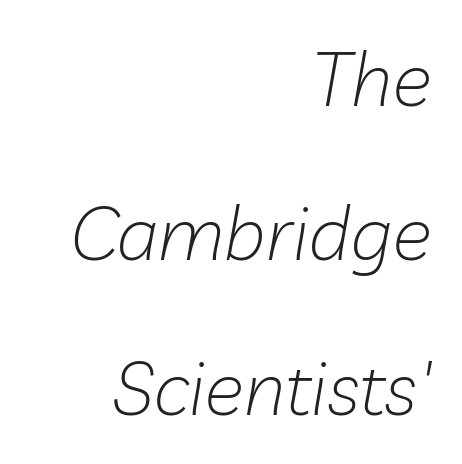
The image shows 75 px light type, italic (leaning right); set right-aligned, loose line spacing (2.06x), normal letter spacing, not underlined; low stroke contrast and a medium x-height.
